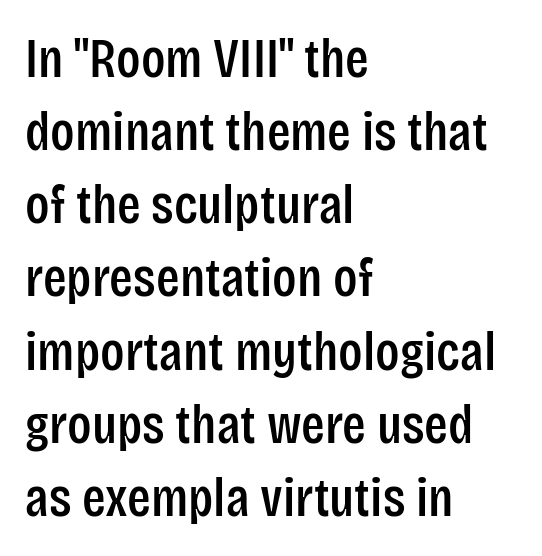
The image shows 55 px condensed sans-serif type, upright; set left-aligned, normal line spacing (1.33x), normal letter spacing, not underlined; low stroke contrast and a large x-height.
